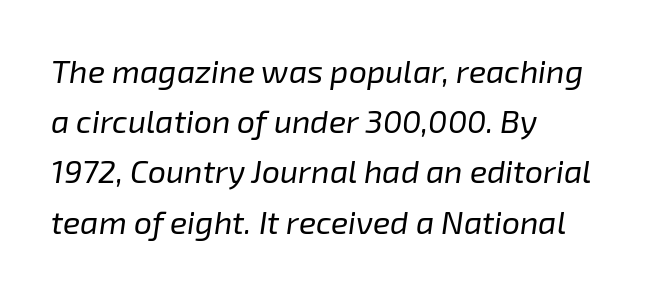
The image shows 32 px regular-weight type, italic (leaning right); set left-aligned, normal line spacing (1.57x), normal letter spacing, not underlined; low stroke contrast and a medium x-height.
